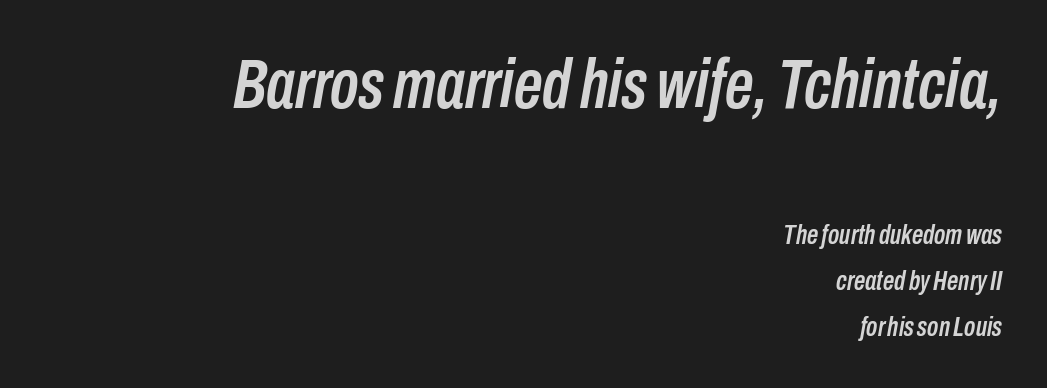
Q: Is the text italic (slanted)? A: Yes, it leans right by about 10 degrees.
Q: Is the text underlined? A: No.
Q: How is the paragraph aligned? A: Right-aligned.
Q: Is the spacing between letters normal or unusually wide? A: Normal.
Q: Is the spacing between lines tight, normal or loose? A: Normal.
Q: Which block of text is set in a larger size, the first (top) or the second (bottom)? A: The first (top) one.
Q: Width (condensed, normal, or wide)? A: Condensed.
Q: Stroke contrast? A: Low.
Q: x-height? A: Medium.
Q: Monospaced? A: No.
